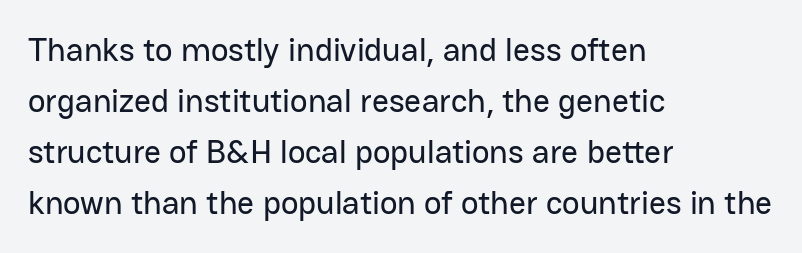
{"serif": "no", "italic": "no", "width": "normal", "stroke_contrast": "low", "x_height": "medium", "monospaced": "no", "underline": "no", "align": "left", "line_spacing": "normal", "line_spacing_ratio": 1.55, "letter_spacing": "normal", "letter_spacing_em": 0.0, "glyph_px": 33}
